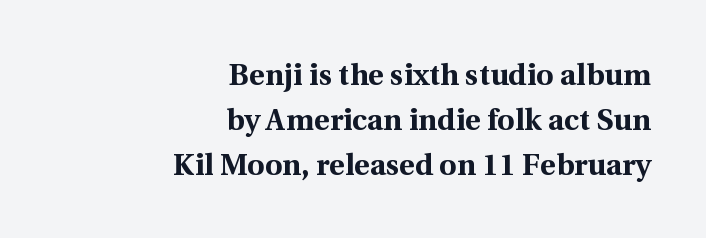
{"serif": "yes", "italic": "no", "bold": "yes", "weight": "bold", "width": "normal", "x_height": "medium", "monospaced": "no", "underline": "no", "align": "right", "line_spacing": "normal", "line_spacing_ratio": 1.5, "letter_spacing": "normal", "letter_spacing_em": 0.0, "glyph_px": 30}
